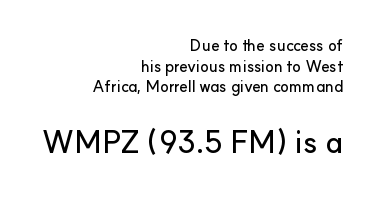
The image shows 31 px sans-serif type, upright; set right-aligned, normal line spacing (1.29x), normal letter spacing, not underlined; the second (bottom) block is 1.94x larger; low stroke contrast and a small x-height.
